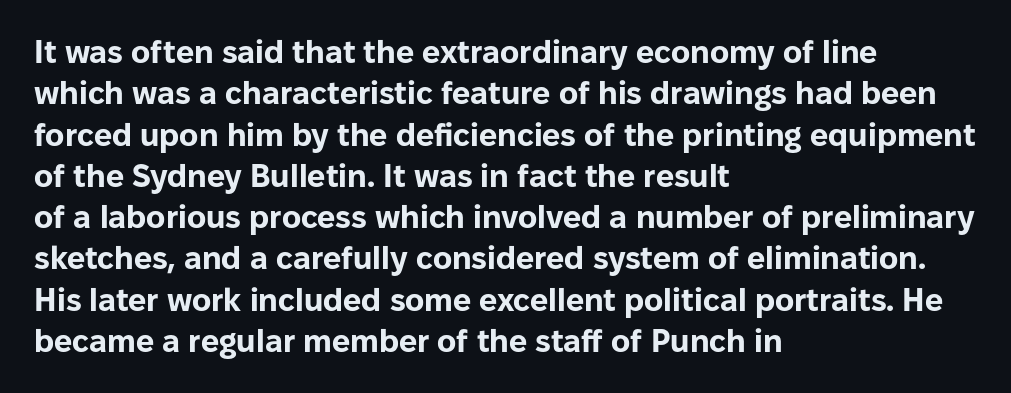
{"serif": "no", "italic": "no", "bold": "yes", "weight": "bold", "width": "normal", "stroke_contrast": "low", "x_height": "medium", "monospaced": "no", "underline": "no", "align": "left", "line_spacing": "normal", "line_spacing_ratio": 1.29, "letter_spacing": "normal", "letter_spacing_em": 0.0, "glyph_px": 32}
